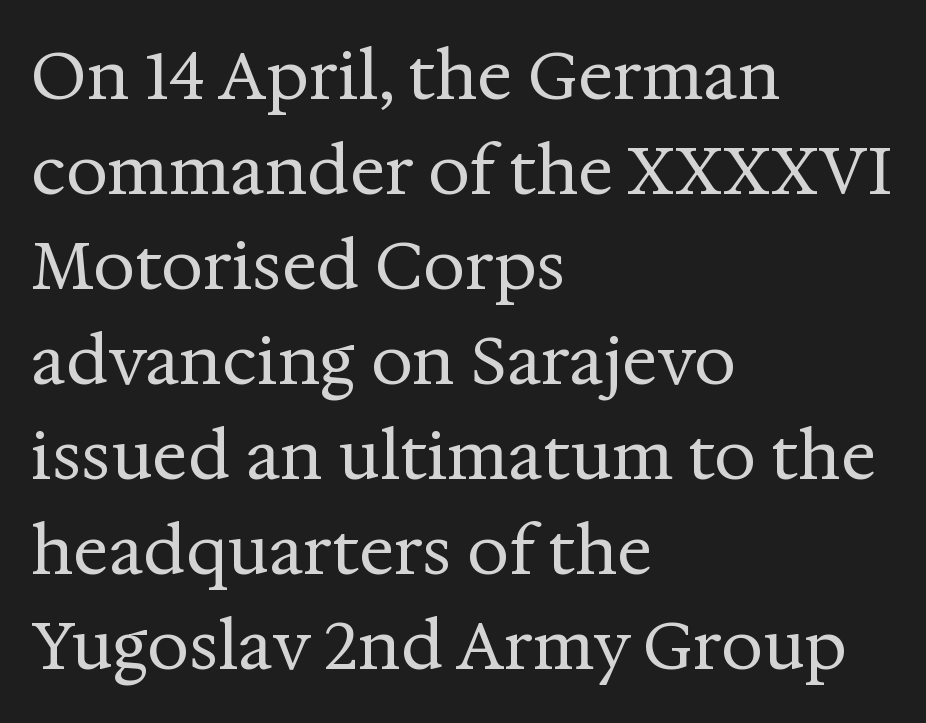
The image shows 66 px regular-weight serif type, upright; set left-aligned, normal line spacing (1.44x), normal letter spacing, not underlined; medium stroke contrast and a medium x-height.
